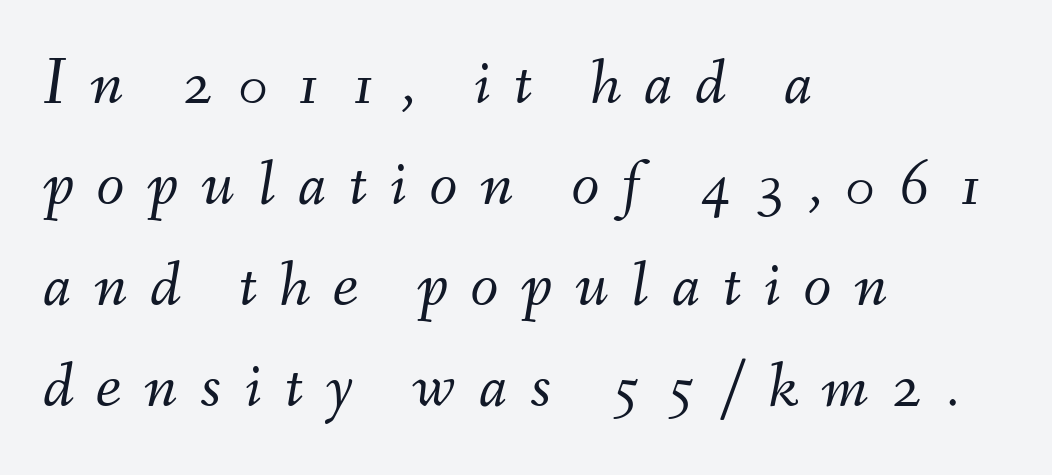
Q: Is the text bold? A: No.
Q: Is the text italic (slanted)? A: Yes, it leans right by about 9 degrees.
Q: Is the text underlined? A: No.
Q: How is the paragraph aligned? A: Left-aligned.
Q: Is the spacing between letters normal or unusually wide? A: Unusually wide.
Q: Is the spacing between lines tight, normal or loose? A: Normal.
Q: Width (condensed, normal, or wide)? A: Normal.
Q: Stroke contrast? A: Medium.
Q: x-height? A: Small.
Q: Monospaced? A: No.
